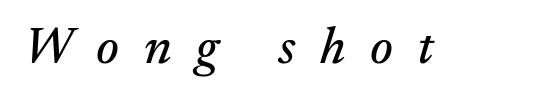
How are the letters spaced? Widely, with obvious added tracking. Font category for this specimen: serif. The letters advance in unequal steps, a hallmark of proportional type. Just letters on the line, the space beneath them empty. Emphasis-style slanted type is in use.
